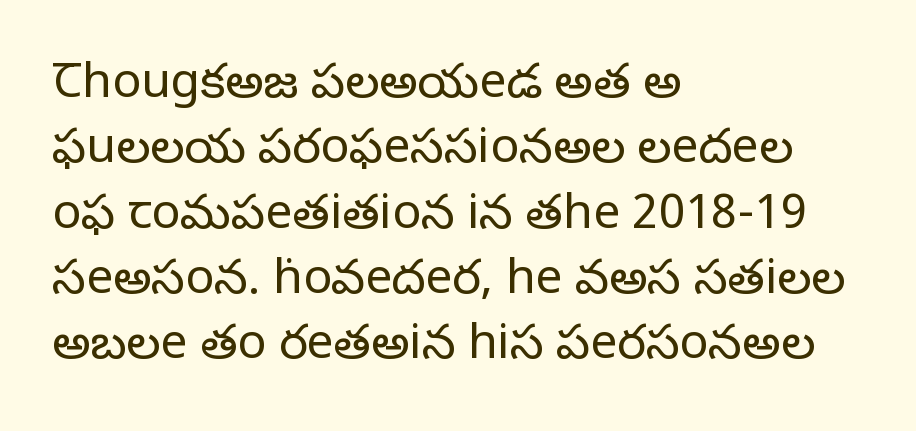
The image shows 48 px regular-weight serif type, upright; set left-aligned, normal line spacing (1.36x), normal letter spacing, not underlined; low stroke contrast and a large x-height.
